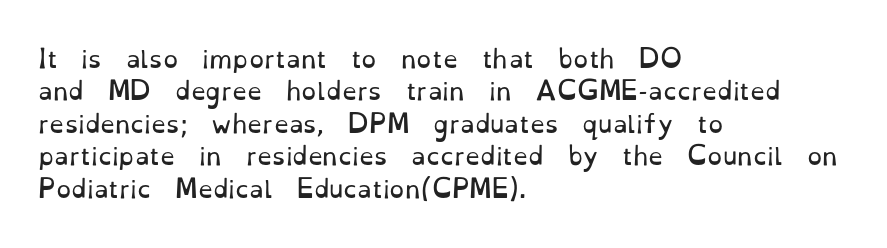
The image shows 24 px text type, upright; set left-aligned, normal line spacing (1.35x), normal letter spacing, not underlined.
